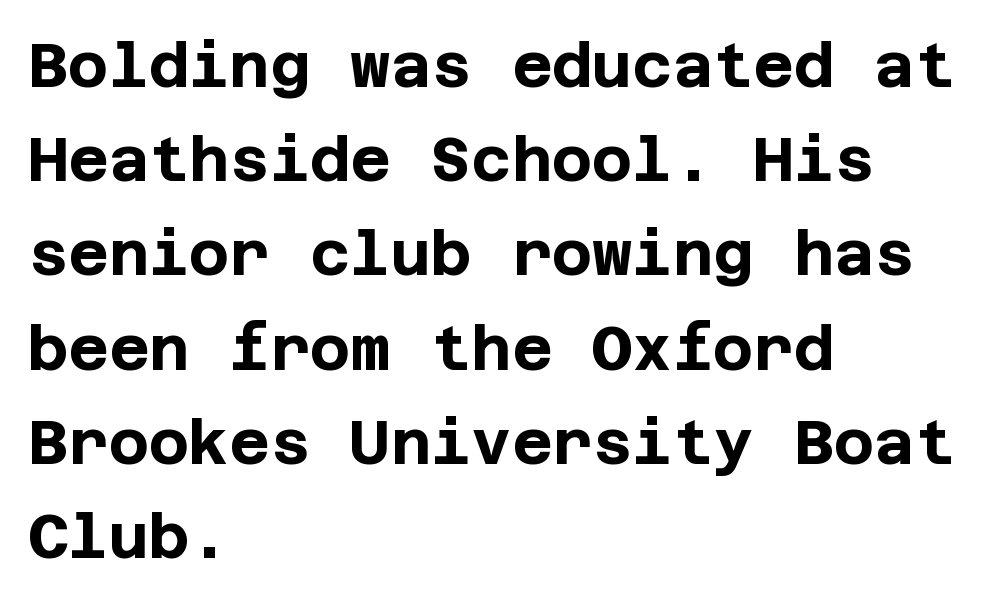
Q: Is the text bold? A: Yes.
Q: Is the text italic (slanted)? A: No, it is upright.
Q: Is the typeface a serif or a sans-serif typeface? A: Sans-serif.
Q: Is the text underlined? A: No.
Q: How is the paragraph aligned? A: Left-aligned.
Q: Is the spacing between letters normal or unusually wide? A: Normal.
Q: Is the spacing between lines tight, normal or loose? A: Normal.
Q: Width (condensed, normal, or wide)? A: Normal.
Q: Stroke contrast? A: Low.
Q: x-height? A: Large.
